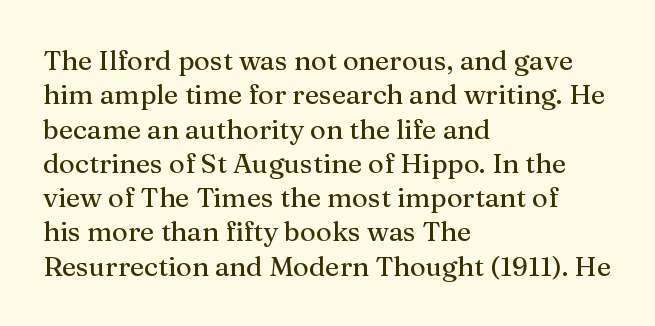
{"italic": "no", "underline": "no", "align": "left", "line_spacing": "normal", "line_spacing_ratio": 1.27, "letter_spacing": "normal", "letter_spacing_em": 0.0, "glyph_px": 27}
